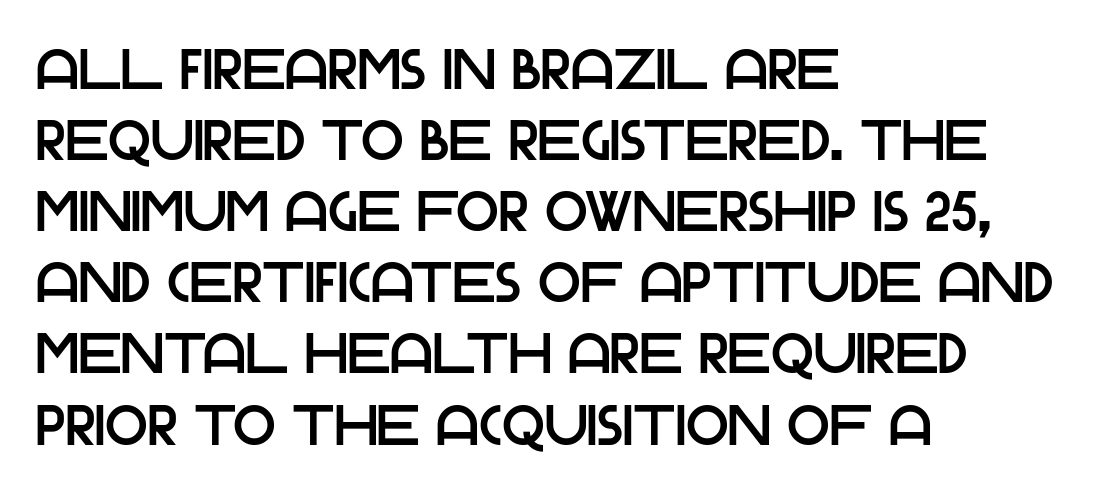
The image shows 56 px sans-serif type, upright; set left-aligned, normal line spacing (1.27x), normal letter spacing, not underlined; low stroke contrast and a large x-height.
